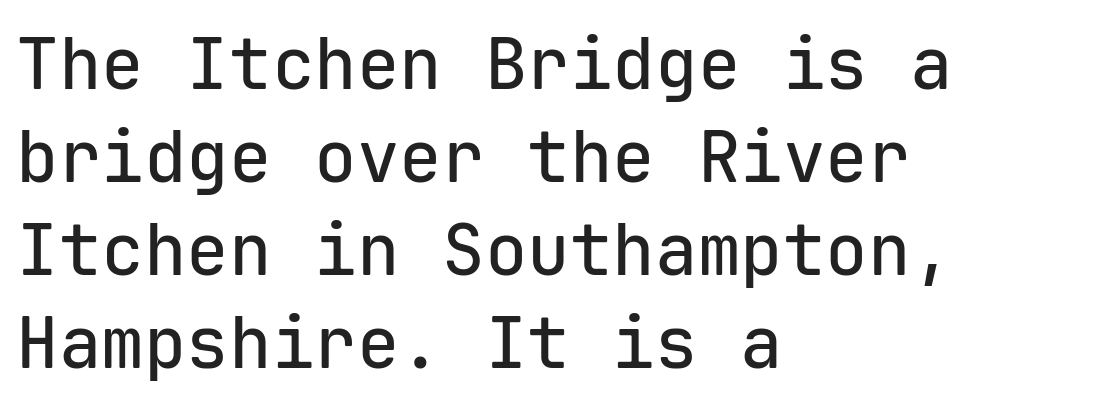
Q: Is the text italic (slanted)? A: No, it is upright.
Q: Is the typeface a serif or a sans-serif typeface? A: Sans-serif.
Q: Is the text underlined? A: No.
Q: How is the paragraph aligned? A: Left-aligned.
Q: Is the spacing between letters normal or unusually wide? A: Normal.
Q: Is the spacing between lines tight, normal or loose? A: Normal.
Q: Width (condensed, normal, or wide)? A: Normal.
Q: Stroke contrast? A: Low.
Q: x-height? A: Medium.
Q: Monospaced? A: Yes.
